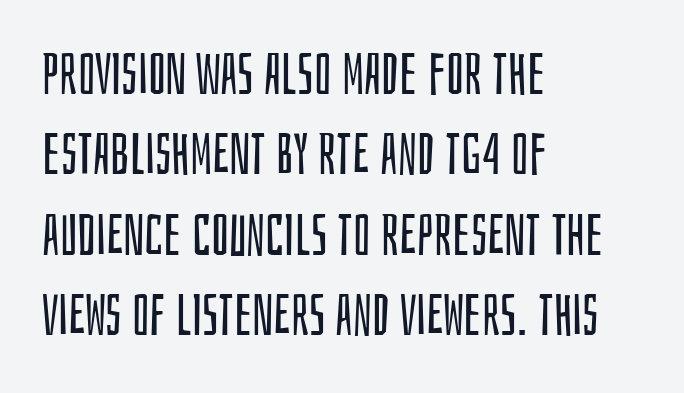
{"serif": "no", "italic": "no", "bold": "no", "weight": "regular", "width": "condensed", "stroke_contrast": "low", "x_height": "large", "monospaced": "no", "underline": "no", "align": "left", "line_spacing": "normal", "line_spacing_ratio": 1.41, "letter_spacing": "normal", "letter_spacing_em": 0.0, "glyph_px": 57}
